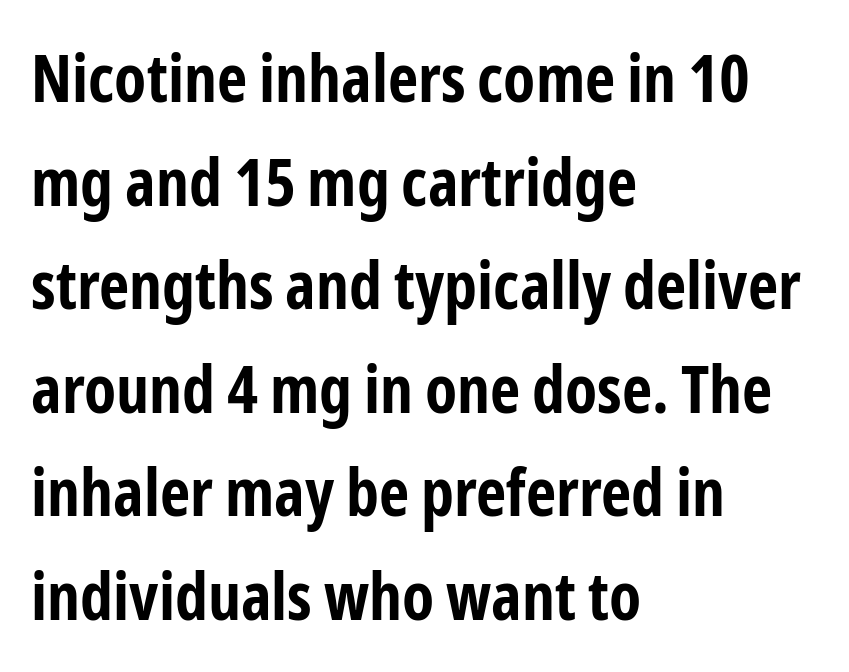
{"serif": "no", "italic": "no", "bold": "yes", "weight": "bold", "width": "condensed", "stroke_contrast": "low", "x_height": "medium", "monospaced": "no", "underline": "no", "align": "left", "line_spacing": "normal", "line_spacing_ratio": 1.57, "letter_spacing": "normal", "letter_spacing_em": 0.0, "glyph_px": 66}
